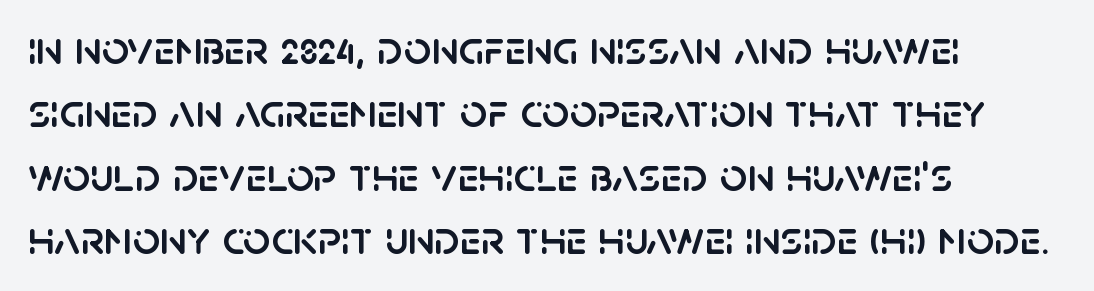
{"serif": "no", "italic": "no", "width": "normal", "stroke_contrast": "low", "x_height": "large", "monospaced": "no", "underline": "no", "align": "left", "line_spacing": "normal", "line_spacing_ratio": 1.32, "letter_spacing": "normal", "letter_spacing_em": 0.0, "glyph_px": 48}
